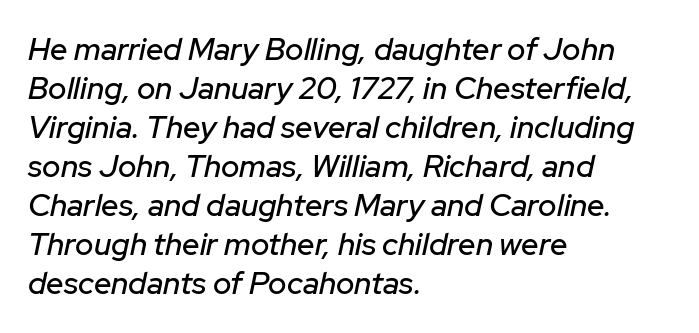
{"italic": "yes", "lean": "right", "slant_degrees": 12, "width": "normal", "stroke_contrast": "low", "x_height": "medium", "monospaced": "no", "underline": "no", "align": "left", "line_spacing": "normal", "line_spacing_ratio": 1.26, "letter_spacing": "normal", "letter_spacing_em": 0.0, "glyph_px": 31}
